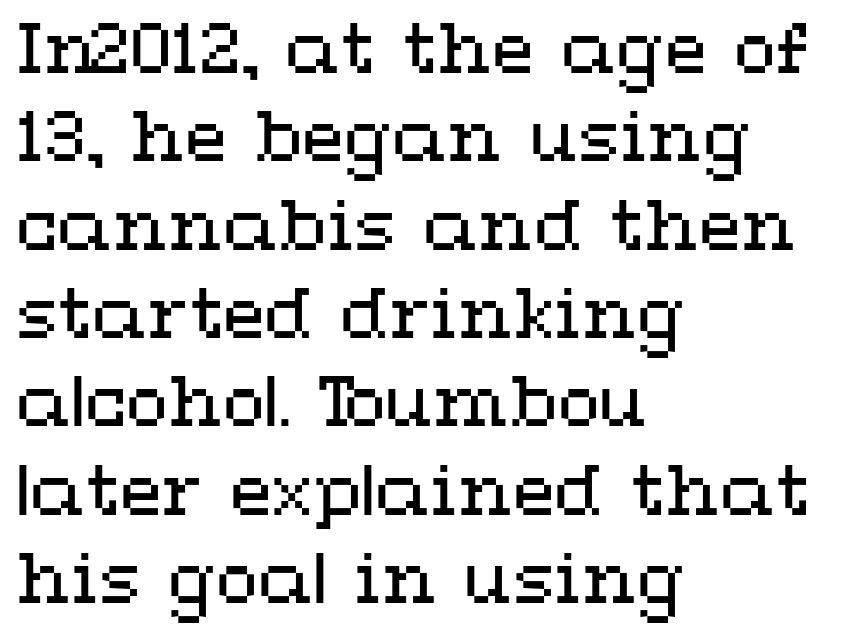
{"italic": "no", "bold": "no", "weight": "regular", "width": "wide", "stroke_contrast": "medium", "x_height": "medium", "monospaced": "no", "underline": "no", "align": "left", "line_spacing": "normal", "line_spacing_ratio": 1.28, "letter_spacing": "normal", "letter_spacing_em": 0.0, "glyph_px": 69}
